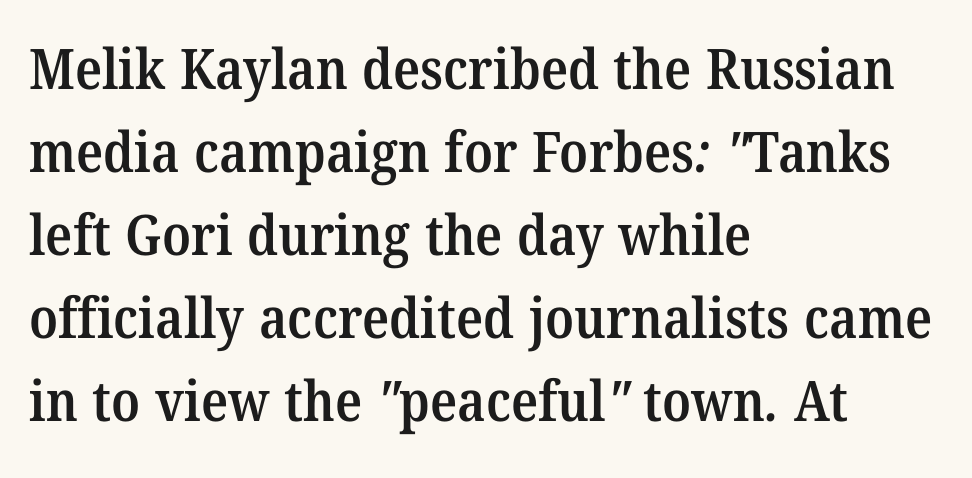
Caption: multi-line text, flush left, ragged right. Beneath every word, the page is bare. A normal amount of white space separates one row of letters from the next. Spacing between characters is what you'd get straight out of the box. The face used here is proportionally spaced, like ordinary book or web type.
